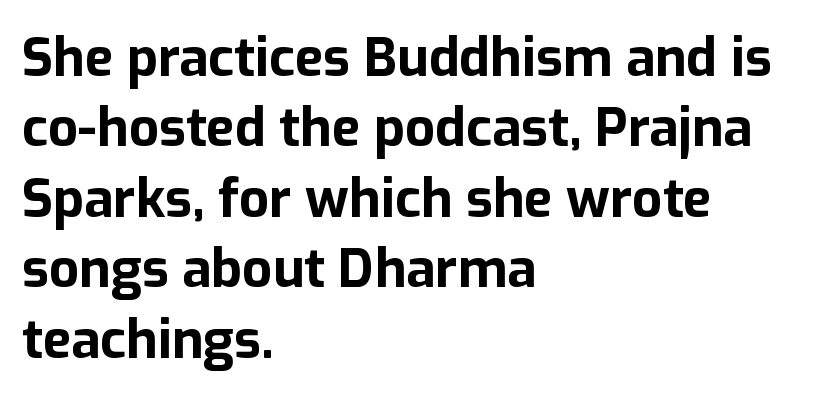
The image shows 53 px bold sans-serif type, upright; set left-aligned, normal line spacing (1.33x), normal letter spacing, not underlined; low stroke contrast and a medium x-height.
